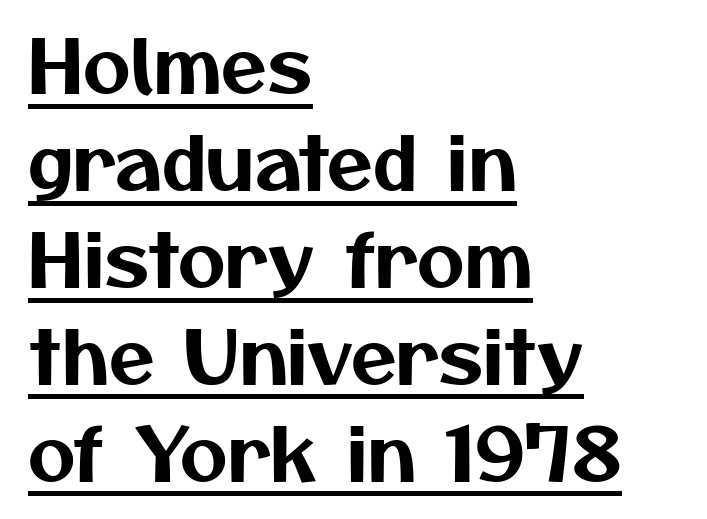
The image shows 74 px sans-serif type; set left-aligned, normal line spacing (1.31x), normal letter spacing, underlined; medium stroke contrast and a medium x-height.
